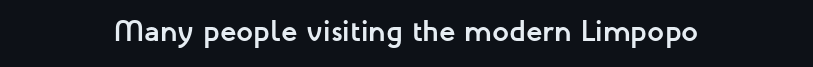
The image shows 30 px semibold sans-serif type, upright; set normal letter spacing, not underlined; low stroke contrast and a medium x-height.
